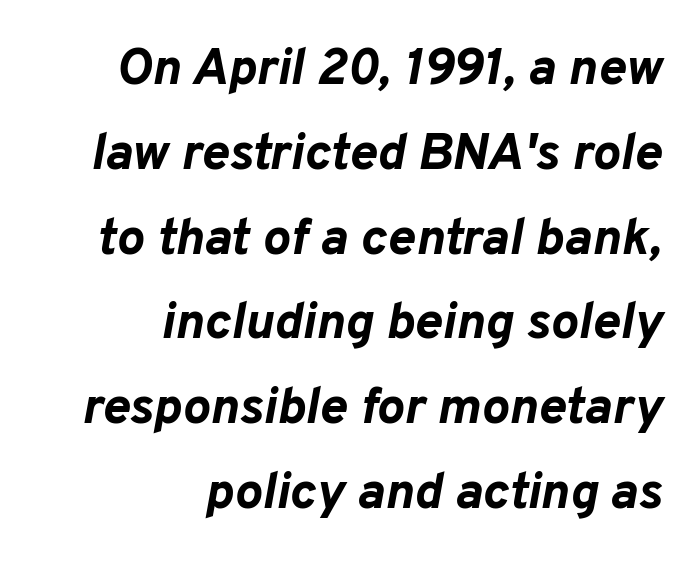
Q: Is the text bold? A: Yes.
Q: Is the text italic (slanted)? A: Yes, it leans right by about 10 degrees.
Q: Is the text underlined? A: No.
Q: How is the paragraph aligned? A: Right-aligned.
Q: Is the spacing between letters normal or unusually wide? A: Normal.
Q: Is the spacing between lines tight, normal or loose? A: Normal.
Q: Width (condensed, normal, or wide)? A: Normal.
Q: Stroke contrast? A: Low.
Q: x-height? A: Medium.
Q: Monospaced? A: No.
